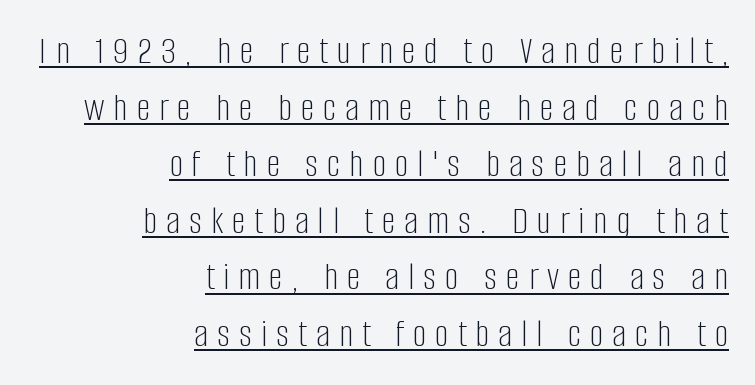
{"serif": "no", "italic": "no", "bold": "no", "weight": "light", "width": "condensed", "stroke_contrast": "low", "x_height": "large", "monospaced": "no", "underline": "yes", "align": "right", "line_spacing": "normal", "line_spacing_ratio": 1.45, "letter_spacing": "wide", "letter_spacing_em": 0.23, "glyph_px": 39}
